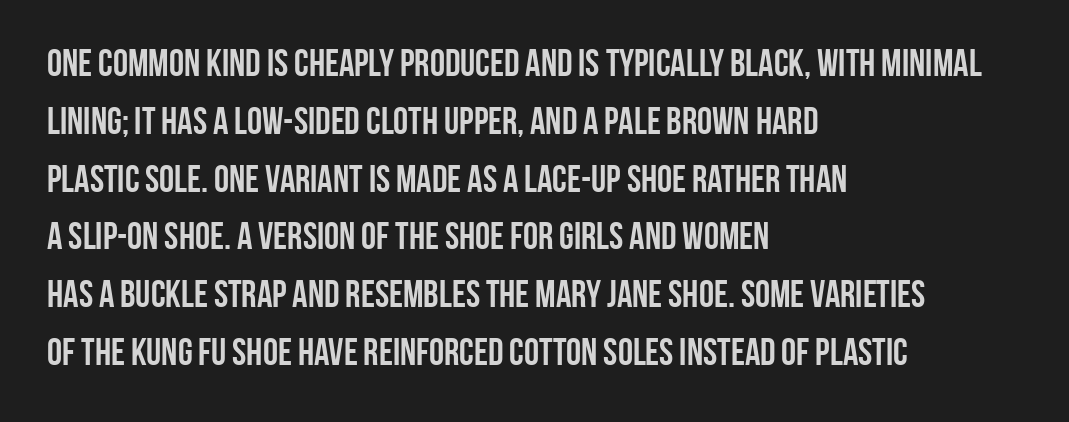
Students, observe: this is what conventionally led text looks like. The axis of the letterforms is exactly vertical. Rule under the text: the space is simply empty. The rendering uses natural spacing where letterforms have individual widths. Unlike a traditional serif, this face leaves its strokes unadorned.
